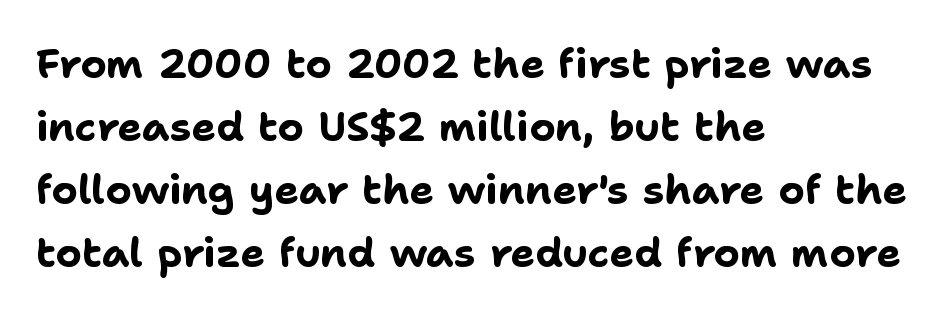
The image shows 41 px bold sans-serif type, upright; set left-aligned, normal line spacing (1.54x), normal letter spacing, not underlined; low stroke contrast and a medium x-height.
